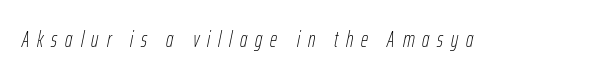
{"italic": "yes", "lean": "right", "slant_degrees": 12, "bold": "no", "underline": "no", "letter_spacing": "wide", "letter_spacing_em": 0.36, "glyph_px": 22}
